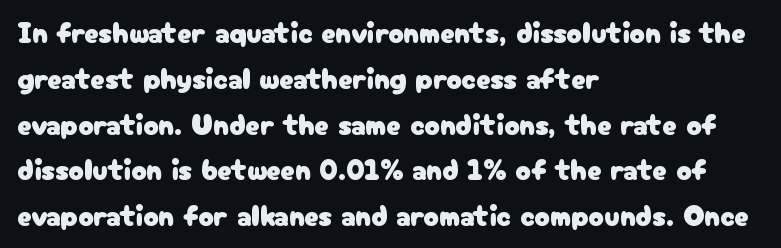
Typographically, this falls in the sans-serif category. Nobody touched the tracking dial on this one. These lines are set flush left with a ragged right edge. The specimen omits any rule beneath the text block's lines.
